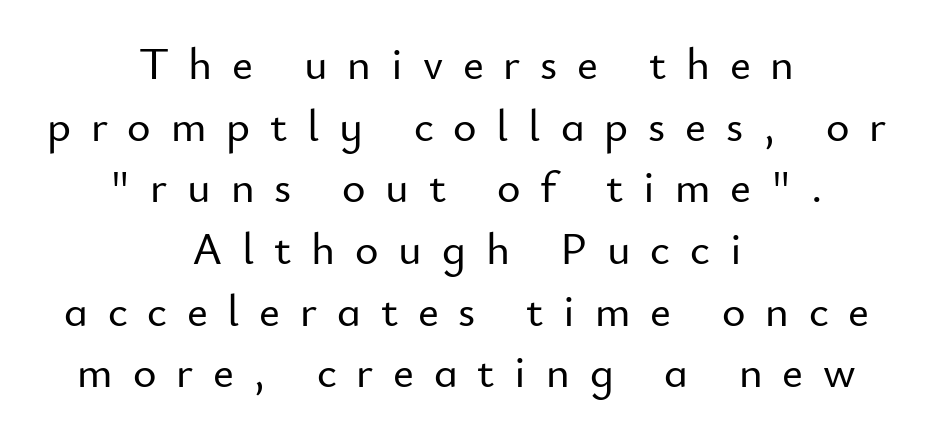
How would I describe the line gaps? Plain and ordinary. These lines have a slow, spaced-out rhythm from letter to letter. Examine the stroke ends and you'll find no serifs. A student would call this center alignment; a typographer would say set centered.
